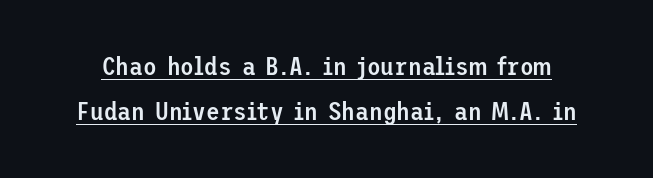
The image shows 25 px text type, upright; set line spacing 1.79x, normal letter spacing, underlined.
